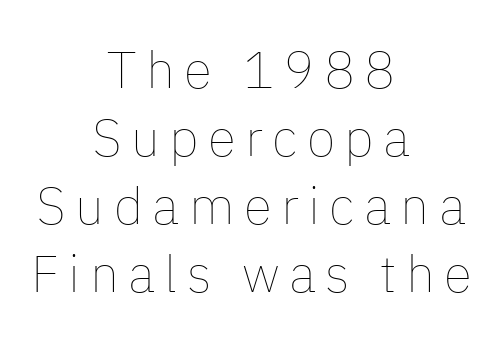
Q: Is the text bold? A: No.
Q: Is the text italic (slanted)? A: No, it is upright.
Q: Is the text underlined? A: No.
Q: How is the paragraph aligned? A: Centered.
Q: Is the spacing between lines tight, normal or loose? A: Normal.
Q: Width (condensed, normal, or wide)? A: Normal.
Q: Stroke contrast? A: Low.
Q: x-height? A: Medium.
Q: Monospaced? A: No.
